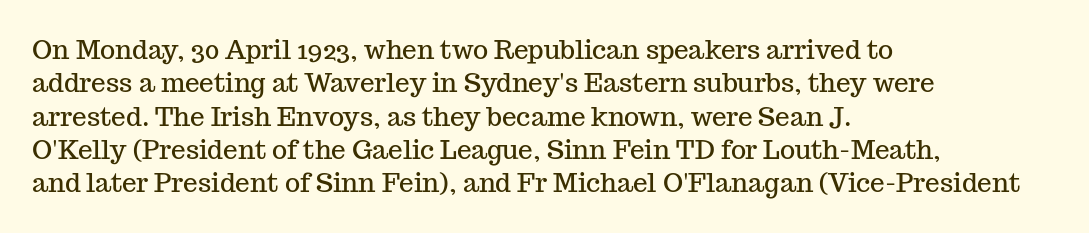
Q: Is the text italic (slanted)? A: No, it is upright.
Q: Is the text underlined? A: No.
Q: How is the paragraph aligned? A: Left-aligned.
Q: Is the spacing between letters normal or unusually wide? A: Normal.
Q: Is the spacing between lines tight, normal or loose? A: Normal.
